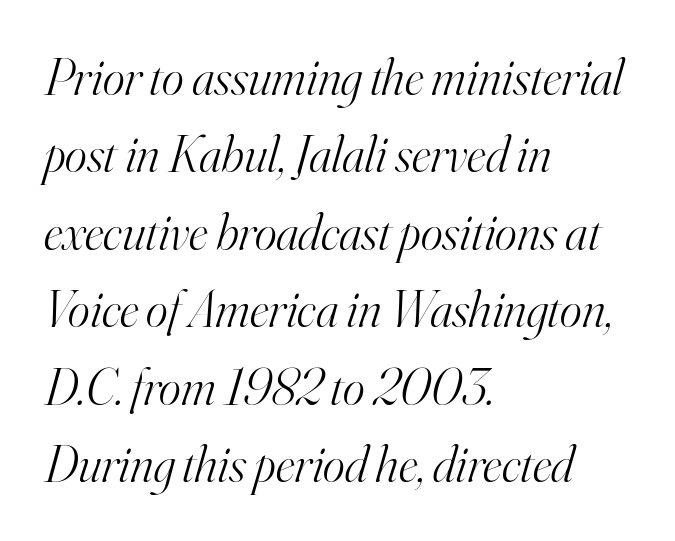
Q: Is the text bold? A: No.
Q: Is the text italic (slanted)? A: Yes, it leans right by about 16 degrees.
Q: Is the typeface a serif or a sans-serif typeface? A: Serif.
Q: Is the text underlined? A: No.
Q: How is the paragraph aligned? A: Left-aligned.
Q: Is the spacing between letters normal or unusually wide? A: Normal.
Q: Is the spacing between lines tight, normal or loose? A: Normal.
Q: Width (condensed, normal, or wide)? A: Normal.
Q: Stroke contrast? A: High.
Q: x-height? A: Small.
Q: Monospaced? A: No.
